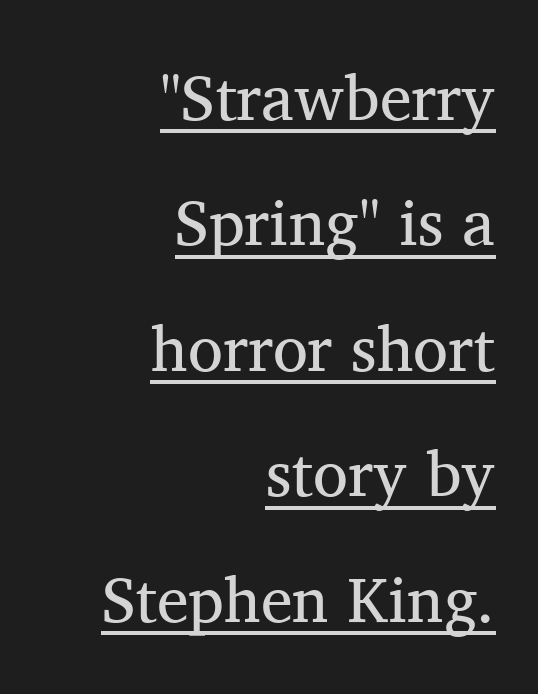
{"serif": "yes", "italic": "no", "bold": "no", "weight": "regular", "width": "normal", "stroke_contrast": "medium", "x_height": "medium", "monospaced": "no", "underline": "yes", "align": "right", "line_spacing": "loose", "line_spacing_ratio": 1.96, "letter_spacing": "normal", "letter_spacing_em": 0.0, "glyph_px": 64}
